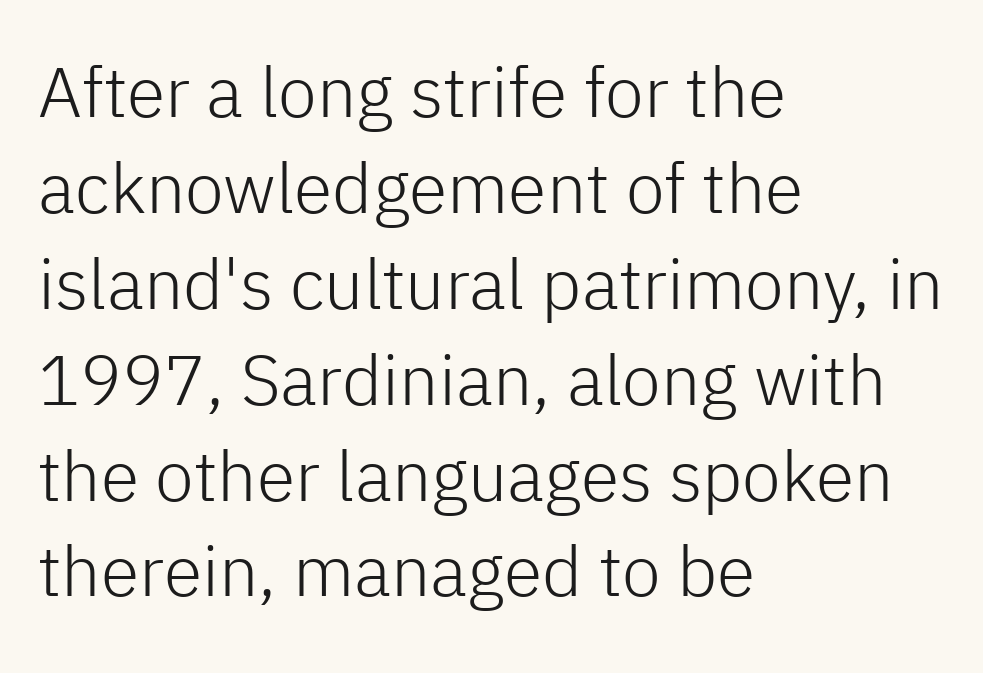
The image shows 70 px light sans-serif type, upright; set left-aligned, normal line spacing (1.37x), normal letter spacing, not underlined; low stroke contrast and a medium x-height.
